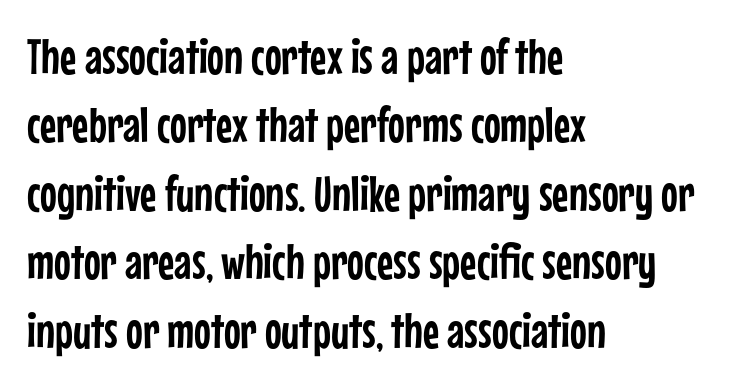
Q: Is the text italic (slanted)? A: No, it is upright.
Q: Is the typeface a serif or a sans-serif typeface? A: Sans-serif.
Q: Is the text underlined? A: No.
Q: How is the paragraph aligned? A: Left-aligned.
Q: Is the spacing between letters normal or unusually wide? A: Normal.
Q: Is the spacing between lines tight, normal or loose? A: Normal.
Q: Width (condensed, normal, or wide)? A: Condensed.
Q: Stroke contrast? A: Low.
Q: x-height? A: Medium.
Q: Monospaced? A: No.
